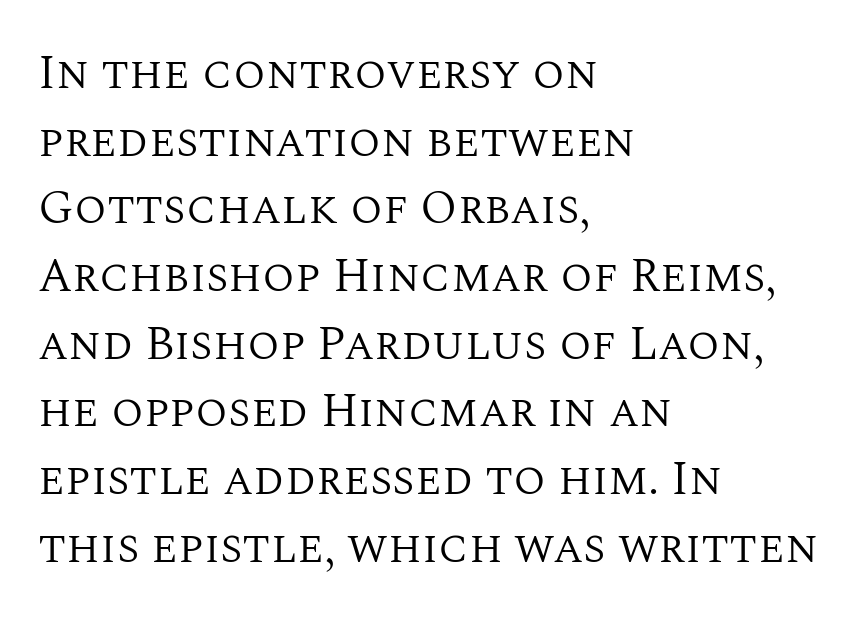
Bold? No — there's no thickening of the strokes. The line-height multiplier appears to be the usual default. Notice how the stems are strictly vertical — no italics here. Observe the serifs anchoring each vertical stroke in this sample. Character widths vary here, with narrow letters taking less room than wide ones. Leftover space on each line is placed entirely after the last word.
